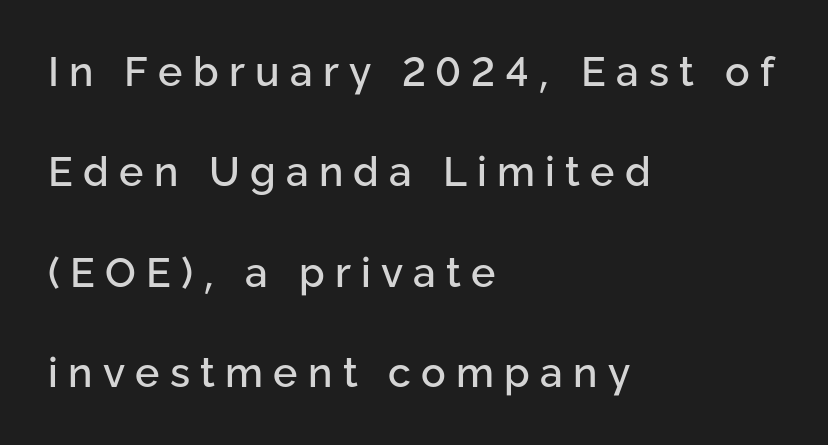
The image shows 41 px sans-serif type, upright; set left-aligned, loose line spacing (2.45x), unusually wide letter spacing (+0.25 em), not underlined; low stroke contrast and a medium x-height.
